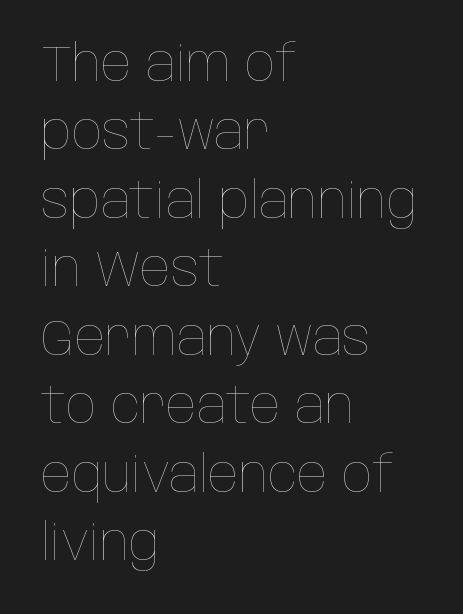
{"italic": "no", "bold": "no", "weight": "thin", "width": "condensed", "stroke_contrast": "low", "x_height": "large", "monospaced": "no", "underline": "no", "align": "left", "line_spacing": "normal", "line_spacing_ratio": 1.37, "letter_spacing": "normal", "letter_spacing_em": 0.0, "glyph_px": 50}
